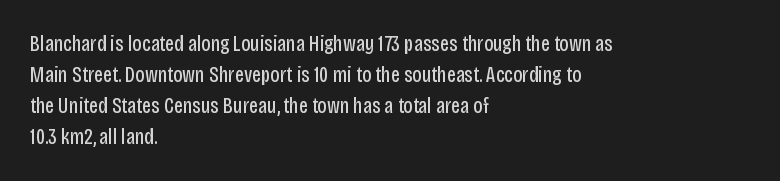
The words here are not underlined. Default kerning and tracking; the words read as compact shapes. The paragraph shown leans on its left margin. Posture: straight, roman, zero tilt. Vertical stems look standard width or narrower in stroke. Vertical spacing — default.
